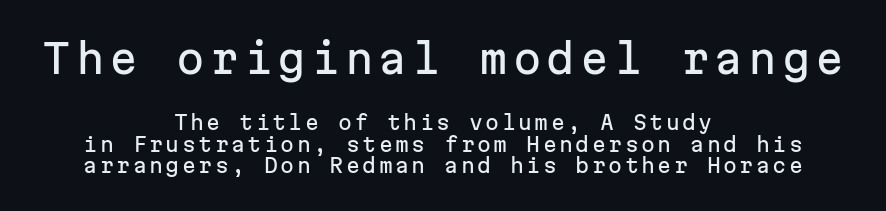
Q: Is the text italic (slanted)? A: No, it is upright.
Q: Is the typeface a serif or a sans-serif typeface? A: Sans-serif.
Q: Is the text underlined? A: No.
Q: How is the paragraph aligned? A: Centered.
Q: Is the spacing between lines tight, normal or loose? A: Tight.
Q: Which block of text is set in a larger size, the first (top) or the second (bottom)? A: The first (top) one.
Q: Width (condensed, normal, or wide)? A: Normal.
Q: Stroke contrast? A: Low.
Q: x-height? A: Medium.
Q: Monospaced? A: Yes.
